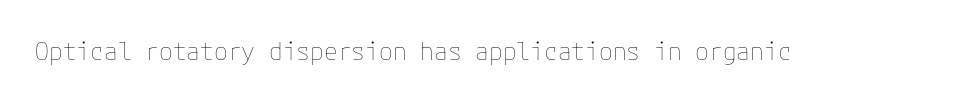
The rendering keeps characters at their native spacing. The font sits on the lighter half of the weight spectrum, regular included. Quick note: underline off. Is there any slant? The stems are plumb.
